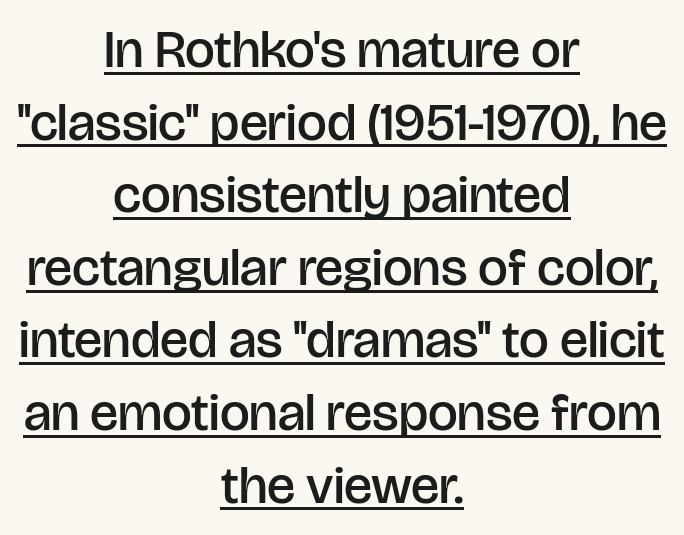
Q: Is the text bold? A: Semi-bold.
Q: Is the text italic (slanted)? A: No, it is upright.
Q: Is the typeface a serif or a sans-serif typeface? A: Sans-serif.
Q: Is the text underlined? A: Yes.
Q: How is the paragraph aligned? A: Centered.
Q: Is the spacing between letters normal or unusually wide? A: Normal.
Q: Is the spacing between lines tight, normal or loose? A: Normal.
Q: Width (condensed, normal, or wide)? A: Normal.
Q: Stroke contrast? A: Low.
Q: x-height? A: Large.
Q: Monospaced? A: No.
